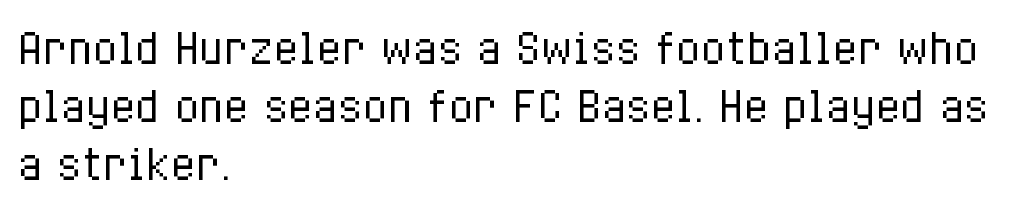
{"italic": "no", "bold": "no", "weight": "regular", "width": "condensed", "stroke_contrast": "low", "x_height": "medium", "monospaced": "no", "underline": "no", "align": "left", "line_spacing": "normal", "line_spacing_ratio": 1.41, "letter_spacing": "normal", "letter_spacing_em": 0.0, "glyph_px": 41}
